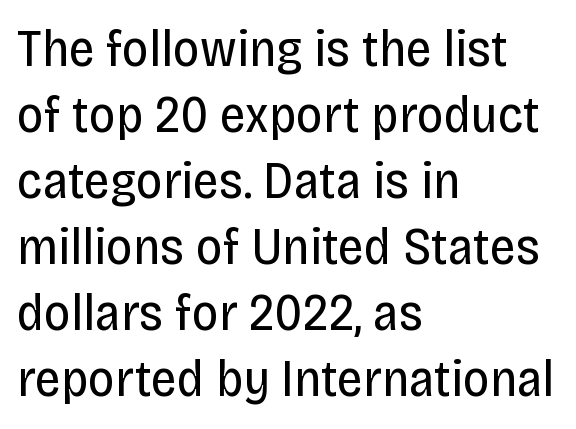
{"serif": "no", "italic": "no", "bold": "no", "weight": "regular", "width": "condensed", "stroke_contrast": "low", "x_height": "large", "monospaced": "no", "underline": "no", "align": "left", "line_spacing": "normal", "line_spacing_ratio": 1.27, "letter_spacing": "normal", "letter_spacing_em": 0.0, "glyph_px": 52}
